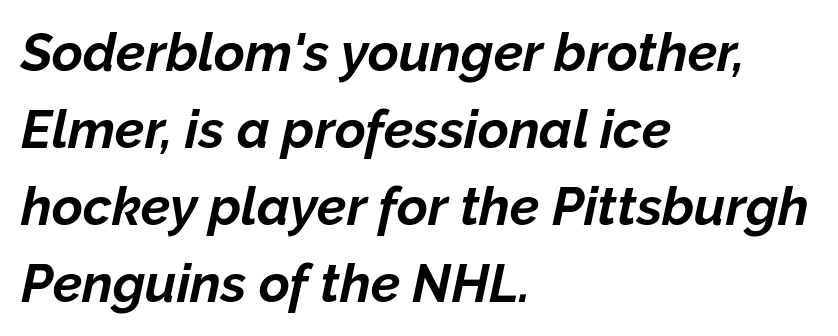
Is the block centered? No — it sits flush against the left margin. Proportional: the letters do not fall into vertical columns. The rendering keeps characters at their native spacing. Beneath every word, the page is bare.
